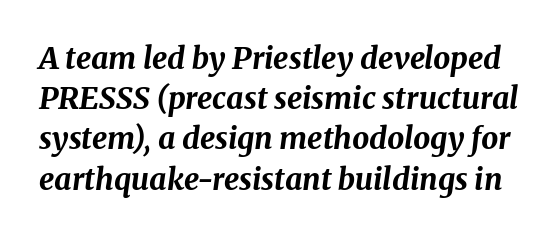
The image shows 30 px bold type, italic (leaning right); set normal line spacing (1.34x), normal letter spacing, not underlined; medium stroke contrast and a medium x-height.
